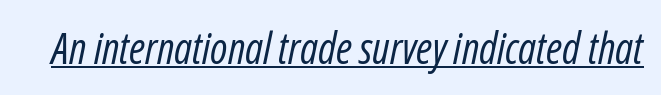
Q: Is the text bold? A: No.
Q: Is the text italic (slanted)? A: Yes, it leans right by about 12 degrees.
Q: Is the text underlined? A: Yes.
Q: Is the spacing between letters normal or unusually wide? A: Normal.
Q: Width (condensed, normal, or wide)? A: Condensed.
Q: Stroke contrast? A: Low.
Q: x-height? A: Medium.
Q: Monospaced? A: No.
